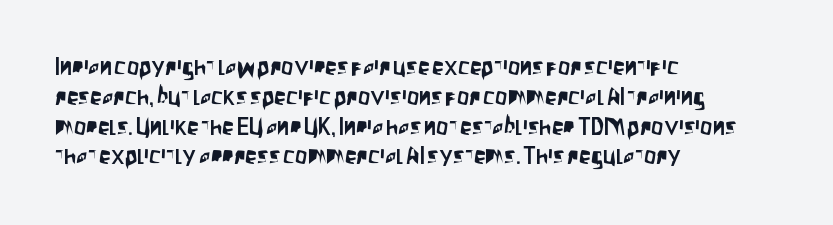
This sample uses an upright cut, with every glyph sitting square on the baseline. The space beneath each line is pristine and unruled. Short note: letters normally spaced. A classic flush-left, rag-right setting is used for this passage.
